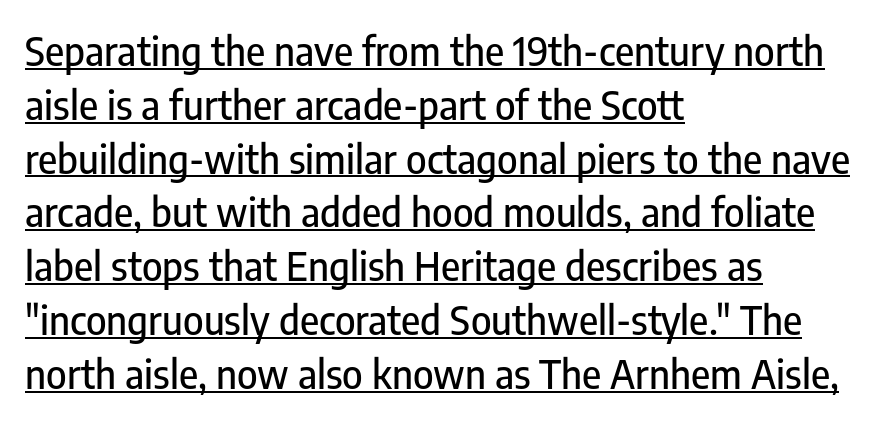
The image shows 39 px condensed sans-serif type, upright; set left-aligned, normal line spacing (1.38x), normal letter spacing, underlined; low stroke contrast and a medium x-height.
